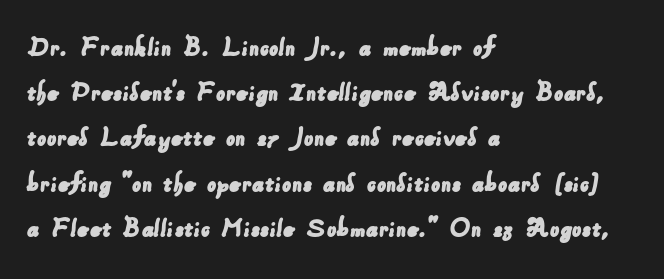
Q: Is the typeface a serif or a sans-serif typeface? A: Sans-serif.
Q: Is the text underlined? A: No.
Q: How is the paragraph aligned? A: Left-aligned.
Q: Is the spacing between letters normal or unusually wide? A: Normal.
Q: Is the spacing between lines tight, normal or loose? A: Normal.
Q: Width (condensed, normal, or wide)? A: Normal.
Q: Stroke contrast? A: Low.
Q: x-height? A: Small.
Q: Monospaced? A: No.
